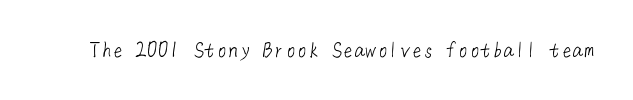
The image shows 23 px text type; set normal letter spacing, not underlined.
